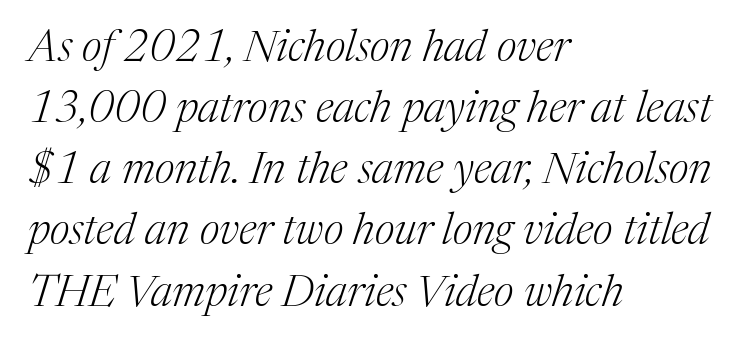
{"serif": "yes", "italic": "yes", "lean": "right", "slant_degrees": 17, "bold": "no", "weight": "light", "width": "normal", "stroke_contrast": "medium", "x_height": "medium", "monospaced": "no", "underline": "no", "align": "left", "line_spacing": "normal", "line_spacing_ratio": 1.39, "letter_spacing": "normal", "letter_spacing_em": 0.0, "glyph_px": 44}
